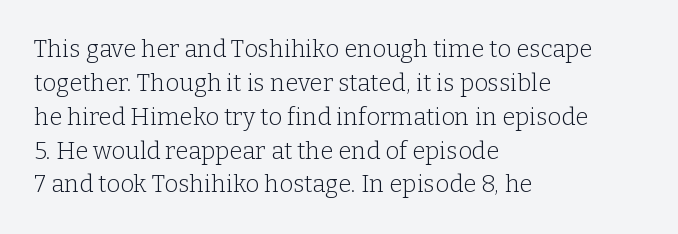
The image shows 24 px text type, upright; set left-aligned, normal line spacing (1.41x), normal letter spacing, not underlined.
